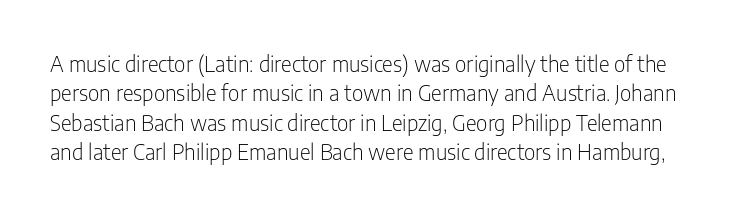
Designer's note — italics off, roman on. Lines of text with bare space underneath. The lines sit at an ordinary, default distance from one another. The tracking reads as untouched default to a designer's eye.
